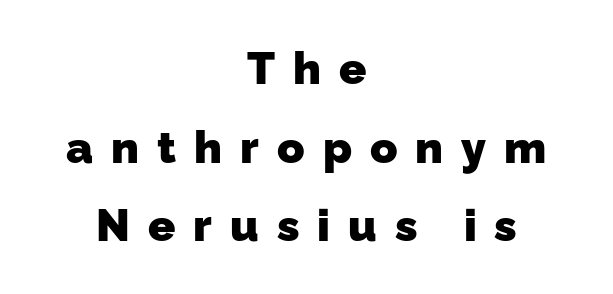
The image shows 45 px heavy sans-serif type; set centered, line spacing 1.75x, unusually wide letter spacing (+0.4 em), not underlined; low stroke contrast and a medium x-height.
